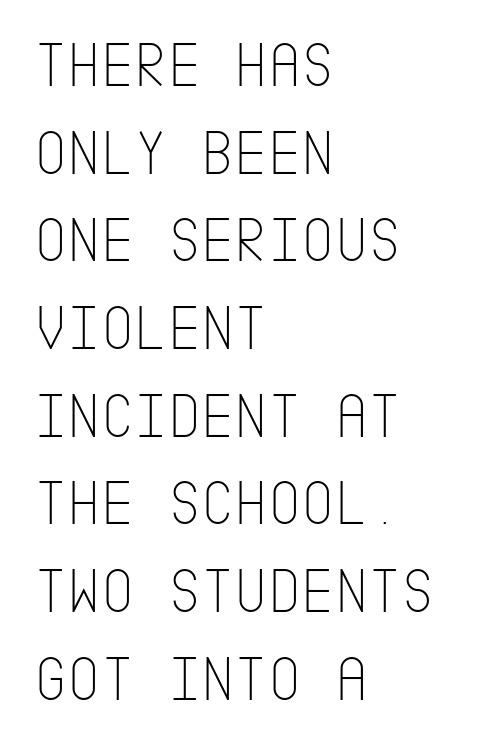
{"serif": "no", "italic": "no", "bold": "no", "weight": "thin", "width": "condensed", "stroke_contrast": "low", "x_height": "large", "underline": "no", "align": "left", "line_spacing": "normal", "line_spacing_ratio": 1.37, "letter_spacing": "normal", "letter_spacing_em": 0.0, "glyph_px": 64}
